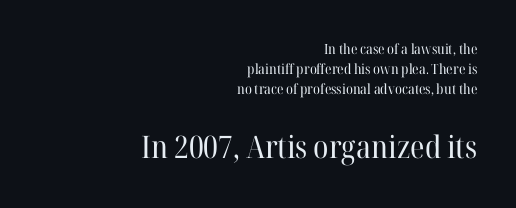
{"serif": "yes", "italic": "no", "bold": "no", "weight": "regular", "width": "normal", "stroke_contrast": "high", "x_height": "medium", "monospaced": "no", "underline": "no", "align": "right", "line_spacing": "normal", "line_spacing_ratio": 1.44, "letter_spacing": "normal", "letter_spacing_em": 0.0, "larger_block": "second", "size_ratio": 2.21, "glyph_px": 31}
